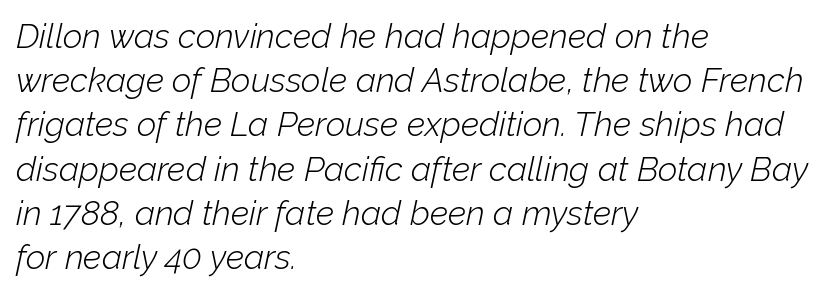
Q: Is the text bold? A: No.
Q: Is the text italic (slanted)? A: Yes, it leans right by about 12 degrees.
Q: Is the text underlined? A: No.
Q: How is the paragraph aligned? A: Left-aligned.
Q: Is the spacing between letters normal or unusually wide? A: Normal.
Q: Is the spacing between lines tight, normal or loose? A: Normal.
Q: Width (condensed, normal, or wide)? A: Normal.
Q: Stroke contrast? A: Low.
Q: x-height? A: Medium.
Q: Monospaced? A: No.
